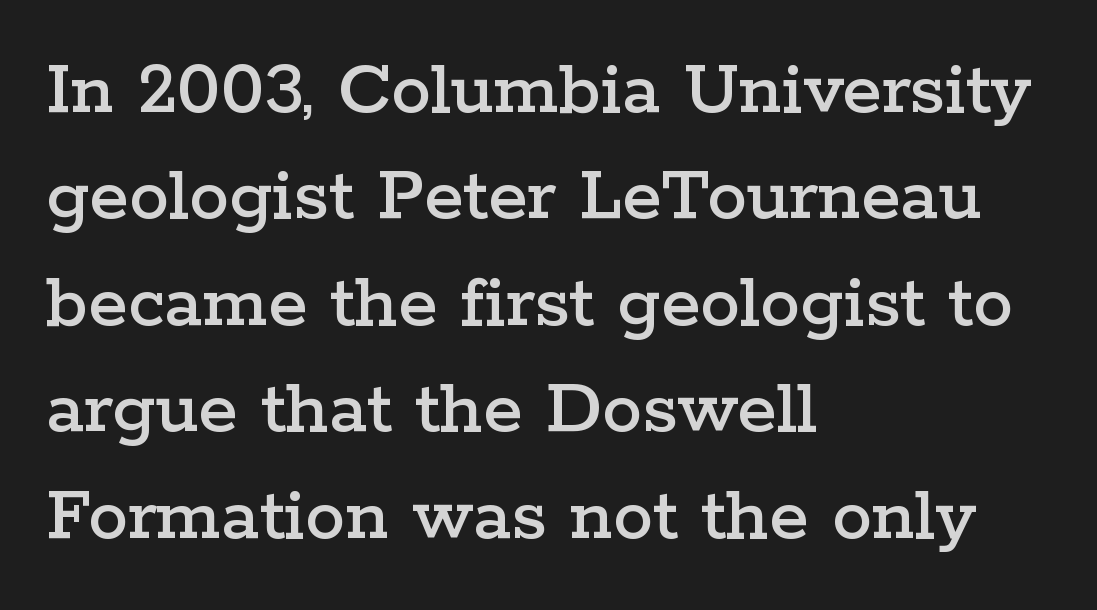
{"serif": "yes", "italic": "no", "width": "wide", "stroke_contrast": "low", "x_height": "medium", "monospaced": "no", "underline": "no", "align": "left", "line_spacing": "normal", "line_spacing_ratio": 1.33, "letter_spacing": "normal", "letter_spacing_em": 0.0, "glyph_px": 80}
